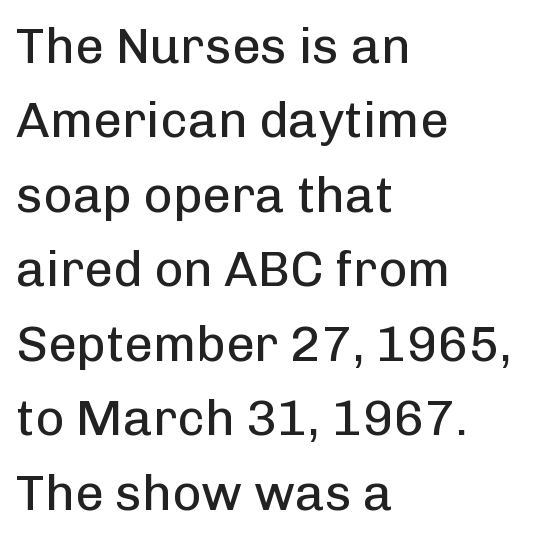
The image shows 50 px regular-weight sans-serif type, upright; set left-aligned, normal line spacing (1.49x), normal letter spacing, not underlined; low stroke contrast and a medium x-height.
